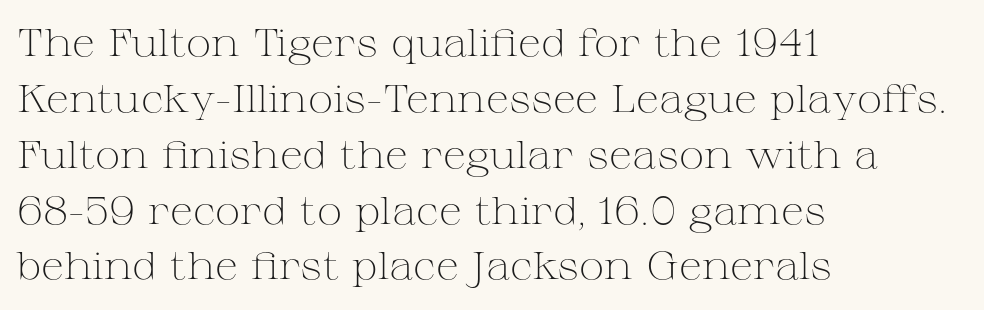
The image shows 38 px light, wide serif type, upright; set left-aligned, normal line spacing (1.47x), normal letter spacing, not underlined; medium stroke contrast and a medium x-height.
